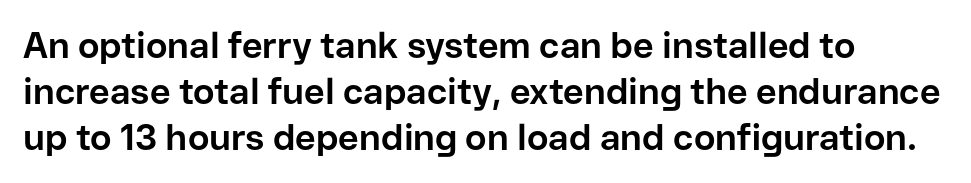
Q: Is the text bold? A: Yes.
Q: Is the text italic (slanted)? A: No, it is upright.
Q: Is the typeface a serif or a sans-serif typeface? A: Sans-serif.
Q: Is the text underlined? A: No.
Q: How is the paragraph aligned? A: Left-aligned.
Q: Is the spacing between letters normal or unusually wide? A: Normal.
Q: Is the spacing between lines tight, normal or loose? A: Normal.
Q: Width (condensed, normal, or wide)? A: Normal.
Q: Stroke contrast? A: Low.
Q: x-height? A: Medium.
Q: Monospaced? A: No.
